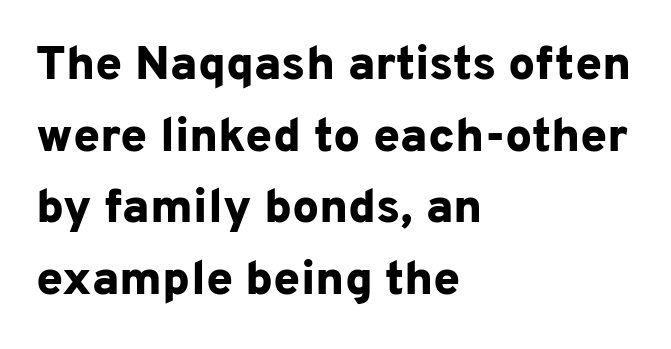
Line spacing here is normal. Tracking value appears to be zero — textbook default spacing. One-word summary of the alignment: left. A full-strength bold gives these letters their thick strokes.
